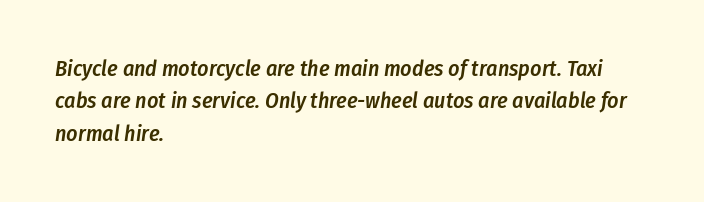
The block of text has a typical density, with ordinary space between rows. The string is rendered with underlining switched off. Set as a demibold, roughly 600 on the weight scale. It's the slanting kind of type. All the whitespace from short lines collects on the right.
